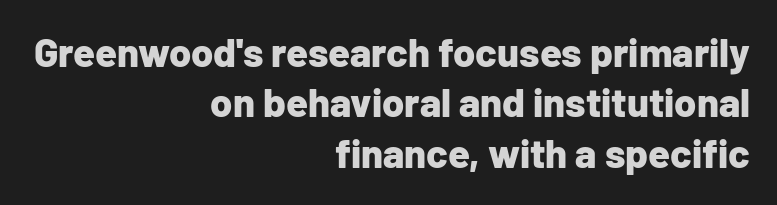
The image shows 40 px bold sans-serif type, upright; set right-aligned, normal line spacing (1.26x), normal letter spacing, not underlined; low stroke contrast and a medium x-height.
